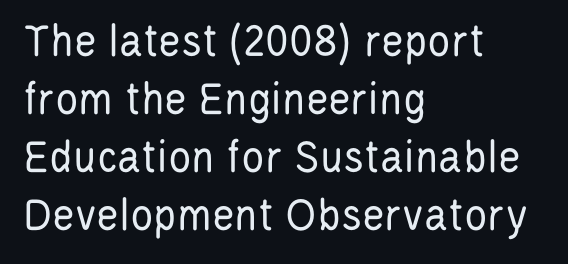
Q: Is the text bold? A: No.
Q: Is the text italic (slanted)? A: No, it is upright.
Q: Is the typeface a serif or a sans-serif typeface? A: Sans-serif.
Q: Is the text underlined? A: No.
Q: How is the paragraph aligned? A: Left-aligned.
Q: Is the spacing between letters normal or unusually wide? A: Normal.
Q: Width (condensed, normal, or wide)? A: Condensed.
Q: Stroke contrast? A: Low.
Q: x-height? A: Large.
Q: Monospaced? A: No.
